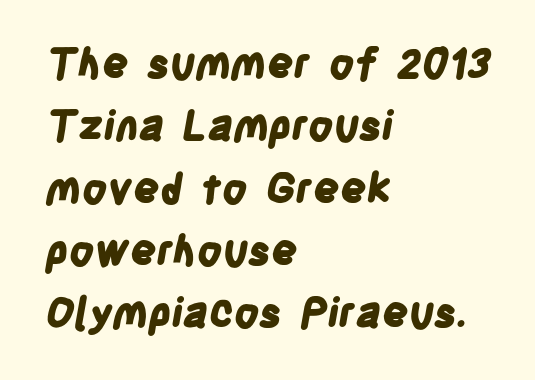
Q: Is the text bold? A: Yes.
Q: Is the typeface a serif or a sans-serif typeface? A: Sans-serif.
Q: Is the text underlined? A: No.
Q: How is the paragraph aligned? A: Left-aligned.
Q: Is the spacing between letters normal or unusually wide? A: Normal.
Q: Is the spacing between lines tight, normal or loose? A: Normal.
Q: Width (condensed, normal, or wide)? A: Condensed.
Q: Stroke contrast? A: Low.
Q: x-height? A: Large.
Q: Monospaced? A: No.
